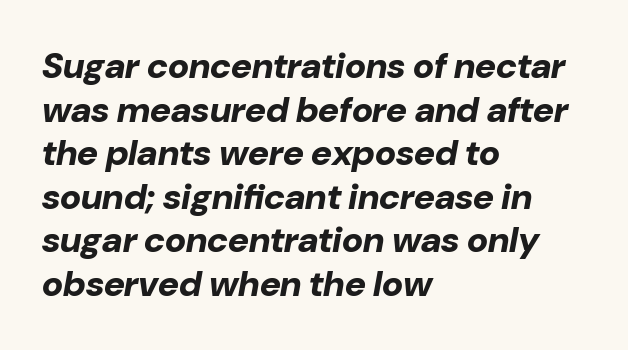
Q: Is the text bold? A: Yes.
Q: Is the text italic (slanted)? A: Yes, it leans right by about 10 degrees.
Q: Is the text underlined? A: No.
Q: How is the paragraph aligned? A: Left-aligned.
Q: Is the spacing between letters normal or unusually wide? A: Normal.
Q: Width (condensed, normal, or wide)? A: Normal.
Q: Stroke contrast? A: Low.
Q: x-height? A: Medium.
Q: Monospaced? A: No.
